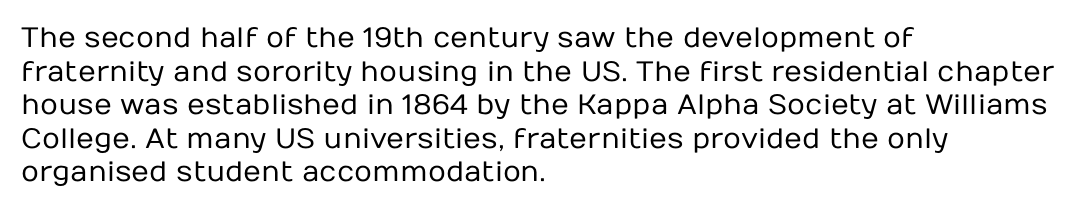
The image shows 28 px regular-weight sans-serif type, upright; set left-aligned, line spacing 1.2x, normal letter spacing, not underlined; low stroke contrast and a medium x-height.
